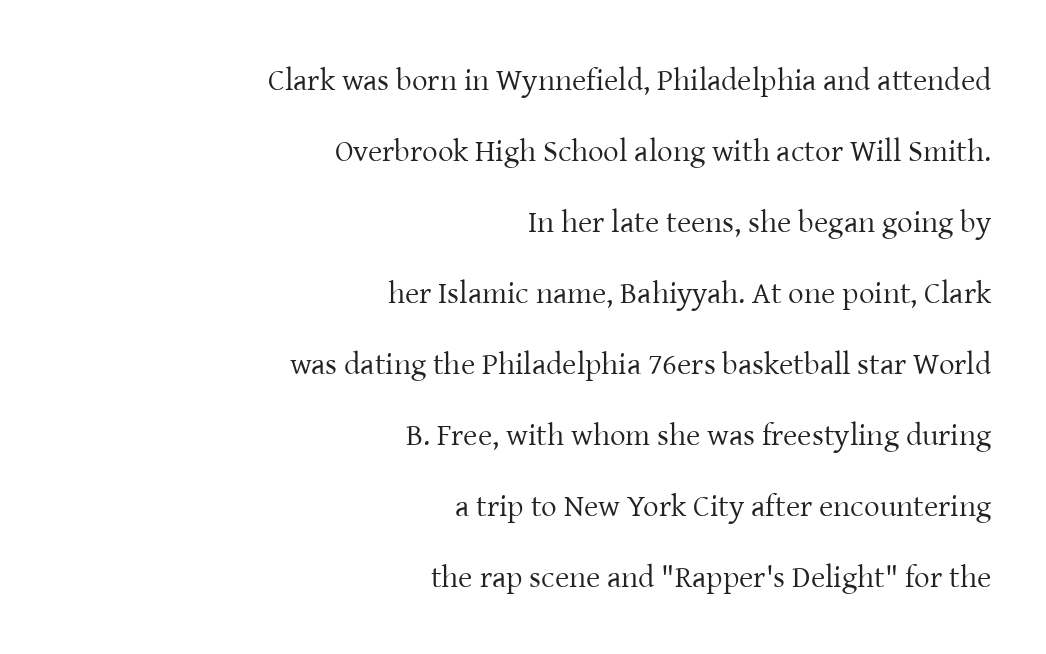
Q: Is the text bold? A: No.
Q: Is the text italic (slanted)? A: No, it is upright.
Q: Is the typeface a serif or a sans-serif typeface? A: Serif.
Q: Is the text underlined? A: No.
Q: How is the paragraph aligned? A: Right-aligned.
Q: Is the spacing between letters normal or unusually wide? A: Normal.
Q: Is the spacing between lines tight, normal or loose? A: Loose.
Q: Width (condensed, normal, or wide)? A: Normal.
Q: Stroke contrast? A: Low.
Q: x-height? A: Medium.
Q: Monospaced? A: No.
